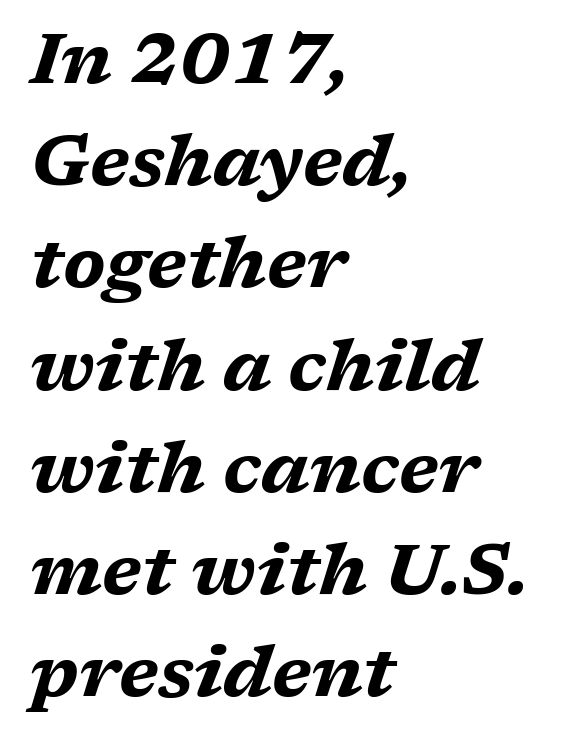
Q: Is the text bold? A: Yes.
Q: Is the text italic (slanted)? A: Yes, it leans right by about 17 degrees.
Q: Is the text underlined? A: No.
Q: How is the paragraph aligned? A: Left-aligned.
Q: Is the spacing between letters normal or unusually wide? A: Normal.
Q: Is the spacing between lines tight, normal or loose? A: Normal.
Q: Width (condensed, normal, or wide)? A: Wide.
Q: Stroke contrast? A: Medium.
Q: x-height? A: Medium.
Q: Monospaced? A: No.
